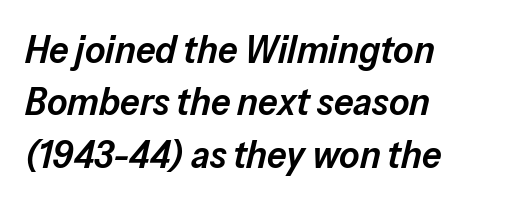
{"italic": "yes", "lean": "right", "slant_degrees": 13, "bold": "semi", "weight": "semibold", "width": "normal", "stroke_contrast": "low", "x_height": "medium", "monospaced": "no", "underline": "no", "align": "left", "line_spacing": "normal", "line_spacing_ratio": 1.34, "letter_spacing": "normal", "letter_spacing_em": 0.0, "glyph_px": 39}
